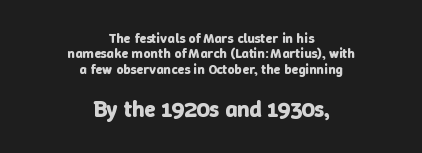
{"italic": "no", "bold": "yes", "underline": "no", "align": "center", "line_spacing": "tight", "line_spacing_ratio": 1.1, "letter_spacing": "normal", "letter_spacing_em": 0.0, "larger_block": "second", "size_ratio": 1.64, "glyph_px": 23}
